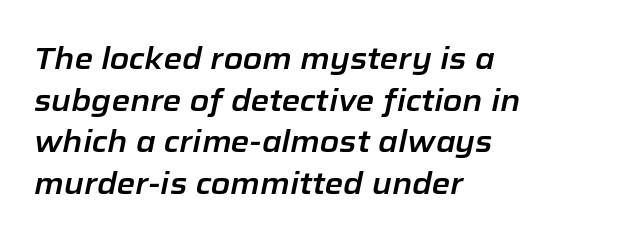
Q: Is the text italic (slanted)? A: Yes, it leans right by about 12 degrees.
Q: Is the text underlined? A: No.
Q: How is the paragraph aligned? A: Left-aligned.
Q: Is the spacing between letters normal or unusually wide? A: Normal.
Q: Is the spacing between lines tight, normal or loose? A: Normal.
Q: Width (condensed, normal, or wide)? A: Normal.
Q: Stroke contrast? A: Low.
Q: x-height? A: Medium.
Q: Monospaced? A: No.
